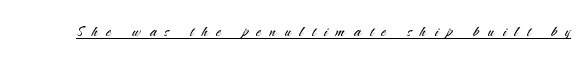
Q: Is the text bold? A: No.
Q: Is the text italic (slanted)? A: Yes.
Q: Is the text underlined? A: Yes.
Q: Is the spacing between letters normal or unusually wide? A: Unusually wide.
